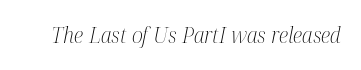
The image shows 21 px text type, italic (leaning right); set normal letter spacing, not underlined.
